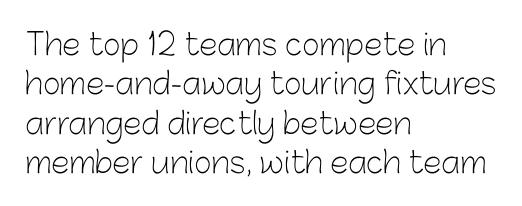
{"serif": "no", "italic": "no", "bold": "no", "weight": "light", "width": "normal", "stroke_contrast": "low", "x_height": "medium", "monospaced": "no", "underline": "no", "align": "left", "line_spacing": "normal", "line_spacing_ratio": 1.31, "letter_spacing": "normal", "letter_spacing_em": 0.0, "glyph_px": 30}
